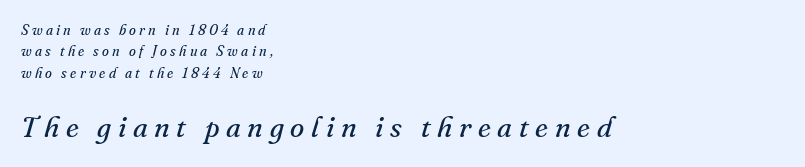
{"serif": "yes", "italic": "yes", "lean": "right", "slant_degrees": 16, "bold": "no", "weight": "regular", "width": "normal", "stroke_contrast": "medium", "x_height": "small", "monospaced": "no", "underline": "no", "align": "left", "line_spacing": "normal", "line_spacing_ratio": 1.52, "letter_spacing": "wide", "letter_spacing_em": 0.23, "larger_block": "second", "size_ratio": 2.07, "glyph_px": 29}
